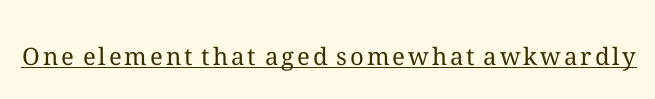
The image shows 24 px text type, upright; set underlined.
